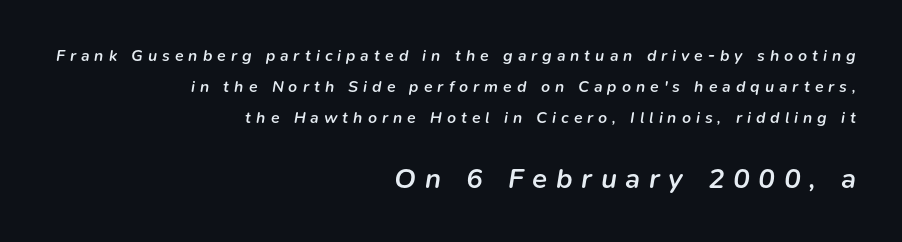
The image shows 28 px semibold type, italic (leaning right); set right-aligned, loose line spacing (1.94x), unusually wide letter spacing (+0.31 em), not underlined; the second (bottom) block is 1.75x larger; low stroke contrast and a medium x-height.
